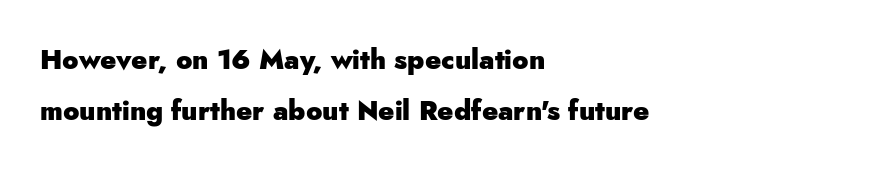
The image shows 27 px bold type, upright; set left-aligned, line spacing 1.88x, normal letter spacing, not underlined.
